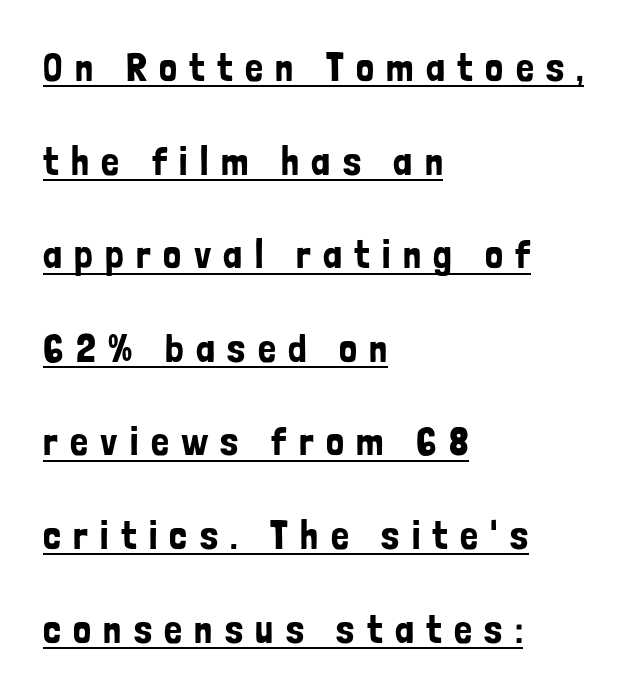
{"serif": "no", "italic": "no", "width": "condensed", "stroke_contrast": "low", "x_height": "medium", "monospaced": "no", "underline": "yes", "align": "left", "line_spacing": "loose", "line_spacing_ratio": 2.34, "letter_spacing": "wide", "letter_spacing_em": 0.31, "glyph_px": 40}
